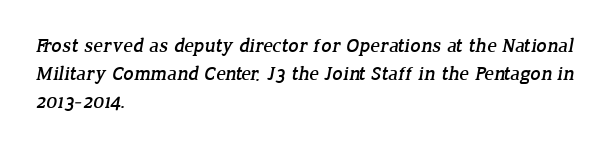
{"underline": "no", "align": "left", "line_spacing": "normal", "line_spacing_ratio": 1.4, "letter_spacing": "normal", "letter_spacing_em": 0.0, "glyph_px": 20}
